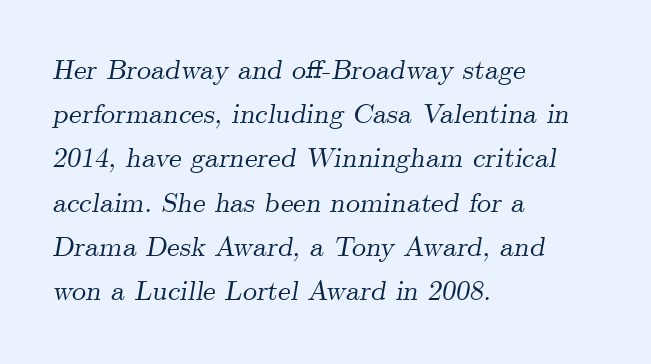
{"serif": "yes", "italic": "yes", "lean": "right", "slant_degrees": 9, "width": "normal", "stroke_contrast": "medium", "x_height": "small", "monospaced": "no", "underline": "no", "align": "left", "line_spacing": "normal", "line_spacing_ratio": 1.58, "letter_spacing": "normal", "letter_spacing_em": 0.0, "glyph_px": 28}
